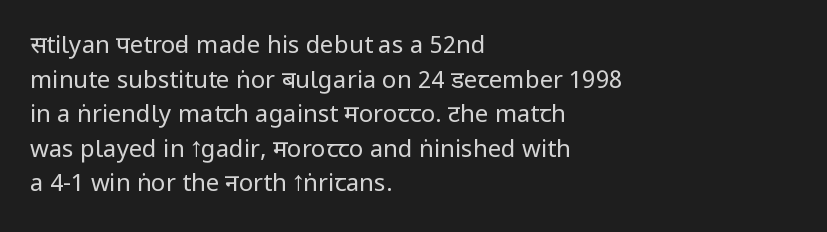
Q: Is the text bold? A: No.
Q: Is the text italic (slanted)? A: No, it is upright.
Q: Is the text underlined? A: No.
Q: How is the paragraph aligned? A: Left-aligned.
Q: Is the spacing between letters normal or unusually wide? A: Normal.
Q: Is the spacing between lines tight, normal or loose? A: Normal.
